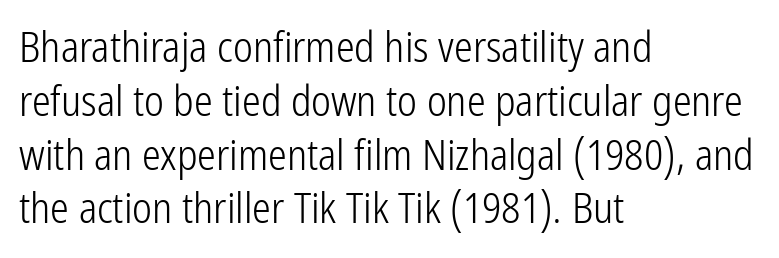
Font category for this specimen: sans-serif. Is this a fixed-width face? No — the glyphs have proportional, varying widths. Inter-character spacing is left at the font's built-in metrics. The axis of the letterforms is exactly vertical. Normally led — the rows are evenly, conventionally spaced. Stem width sits at or under what a default text font uses.
